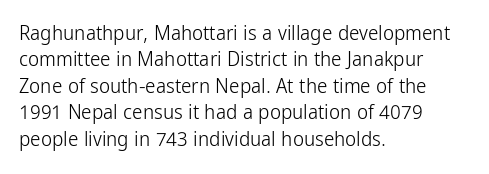
Q: Is the text bold? A: No.
Q: Is the text italic (slanted)? A: No, it is upright.
Q: Is the text underlined? A: No.
Q: How is the paragraph aligned? A: Left-aligned.
Q: Is the spacing between letters normal or unusually wide? A: Normal.
Q: Is the spacing between lines tight, normal or loose? A: Normal.
